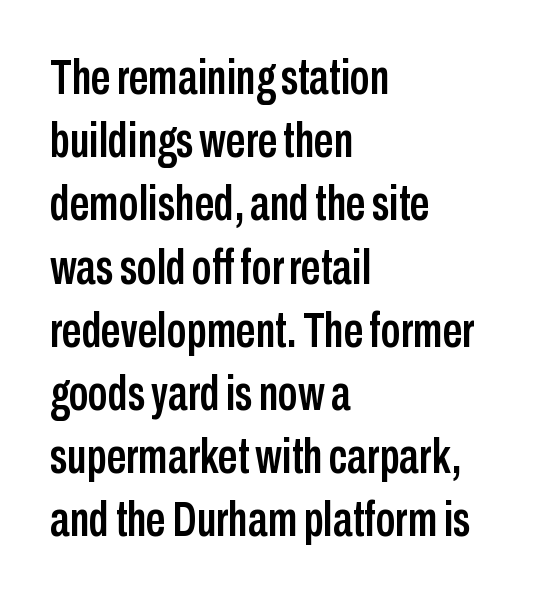
What's the leading like? Ordinary, nothing unusual. Is the letter spacing exaggerated? No — it looks like the ordinary default. Is this a sans? Yes — the strokes have no serifs. This sample is left-justified, so line endings fall wherever the words run out. If you drew a line through each stem, it would be perfectly vertical.
